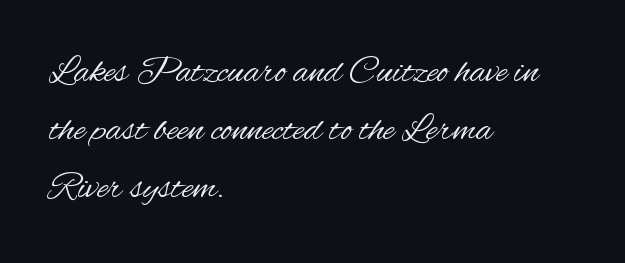
{"serif": "no", "bold": "no", "weight": "regular", "width": "condensed", "stroke_contrast": "medium", "x_height": "small", "monospaced": "no", "underline": "no", "align": "left", "line_spacing": "normal", "line_spacing_ratio": 1.52, "letter_spacing": "normal", "letter_spacing_em": 0.0, "glyph_px": 38}
